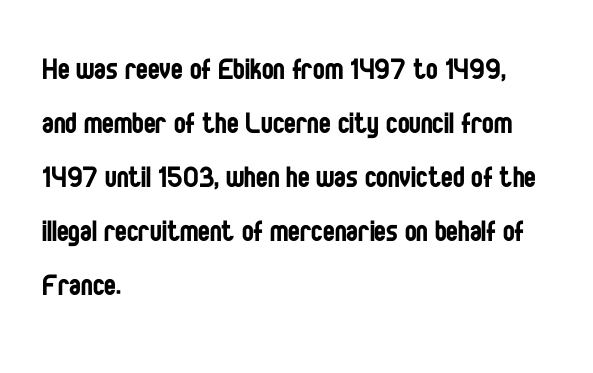
{"serif": "no", "italic": "no", "bold": "no", "weight": "regular", "width": "condensed", "stroke_contrast": "low", "x_height": "large", "monospaced": "no", "underline": "no", "align": "left", "line_spacing": "normal", "line_spacing_ratio": 1.54, "letter_spacing": "normal", "letter_spacing_em": 0.0, "glyph_px": 35}
